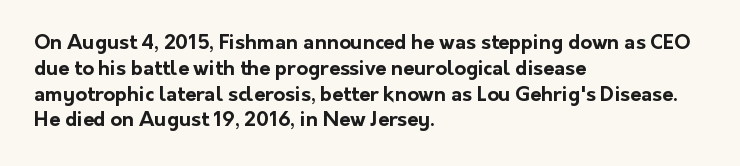
Q: Is the text bold? A: Yes.
Q: Is the text italic (slanted)? A: No, it is upright.
Q: Is the text underlined? A: No.
Q: How is the paragraph aligned? A: Left-aligned.
Q: Is the spacing between letters normal or unusually wide? A: Normal.
Q: Is the spacing between lines tight, normal or loose? A: Normal.
